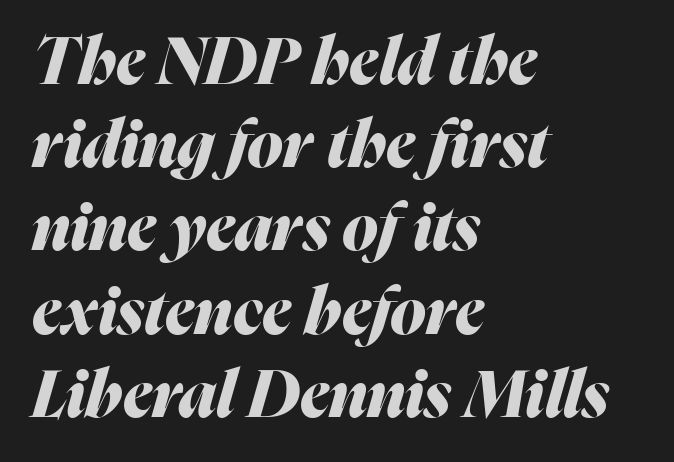
Q: Is the text bold? A: Yes.
Q: Is the text italic (slanted)? A: Yes, it leans right by about 16 degrees.
Q: Is the text underlined? A: No.
Q: How is the paragraph aligned? A: Left-aligned.
Q: Is the spacing between letters normal or unusually wide? A: Normal.
Q: Is the spacing between lines tight, normal or loose? A: Normal.
Q: Width (condensed, normal, or wide)? A: Normal.
Q: Stroke contrast? A: Medium.
Q: x-height? A: Medium.
Q: Monospaced? A: No.
